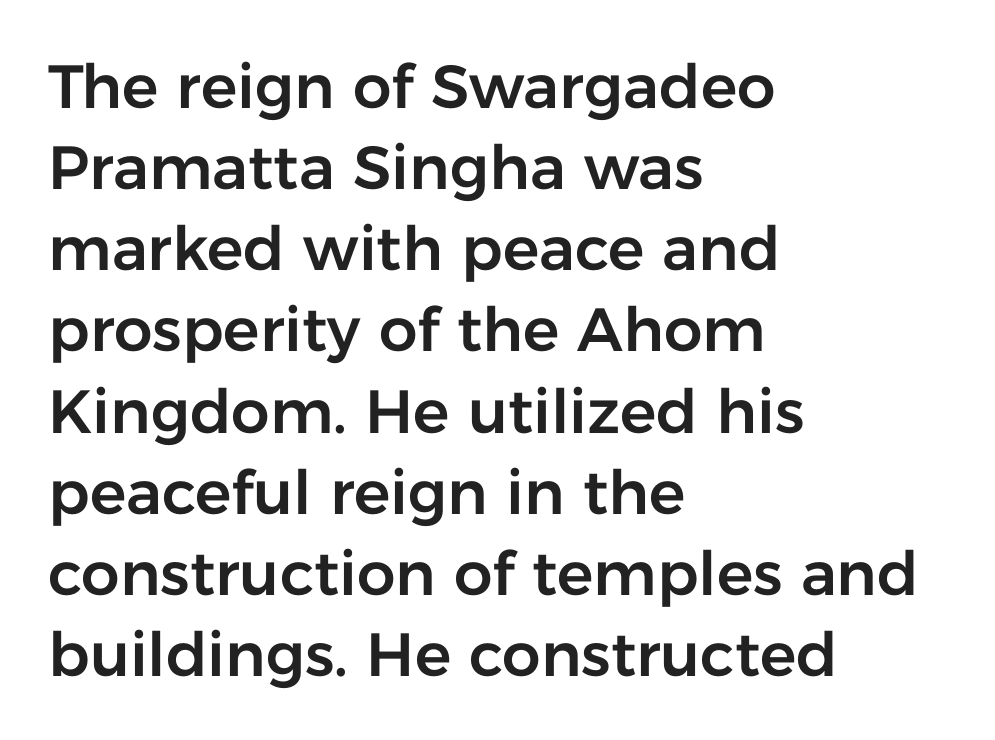
The image shows 61 px sans-serif type, upright; set left-aligned, normal line spacing (1.33x), normal letter spacing, not underlined; low stroke contrast and a medium x-height.
